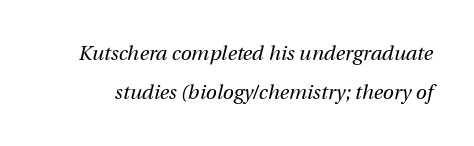
{"italic": "yes", "lean": "right", "slant_degrees": 12, "bold": "no", "underline": "no", "line_spacing": "loose", "line_spacing_ratio": 1.93, "letter_spacing": "normal", "letter_spacing_em": 0.0, "glyph_px": 20}
